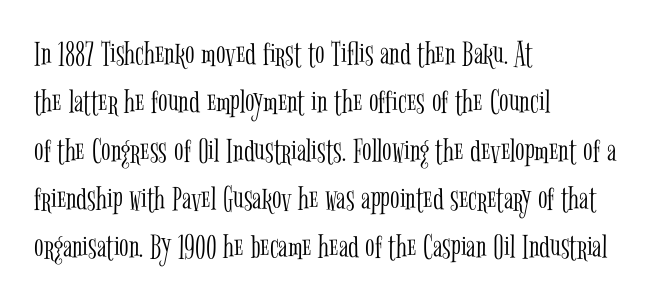
Q: Is the text bold? A: No.
Q: Is the text italic (slanted)? A: No, it is upright.
Q: Is the typeface a serif or a sans-serif typeface? A: Serif.
Q: Is the text underlined? A: No.
Q: How is the paragraph aligned? A: Left-aligned.
Q: Is the spacing between letters normal or unusually wide? A: Normal.
Q: Is the spacing between lines tight, normal or loose? A: Normal.
Q: Width (condensed, normal, or wide)? A: Condensed.
Q: Stroke contrast? A: Low.
Q: x-height? A: Medium.
Q: Monospaced? A: No.
